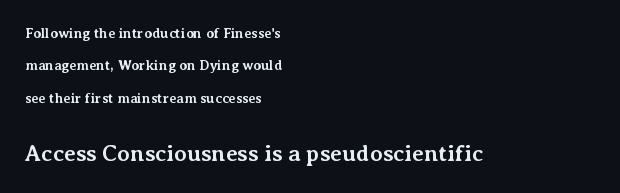
{"italic": "no", "bold": "yes", "underline": "no", "align": "left", "line_spacing": "loose", "line_spacing_ratio": 2.31, "letter_spacing": "normal", "letter_spacing_em": 0.0, "larger_block": "second", "size_ratio": 1.64, "glyph_px": 23}
